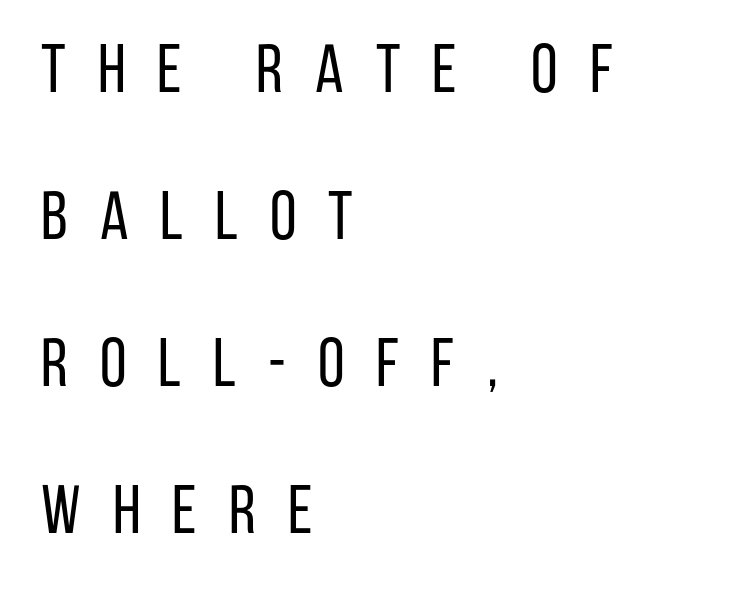
The image shows 68 px regular-weight, condensed sans-serif type, upright; set left-aligned, loose line spacing (2.16x), unusually wide letter spacing (+0.47 em), not underlined; low stroke contrast and a large x-height.
